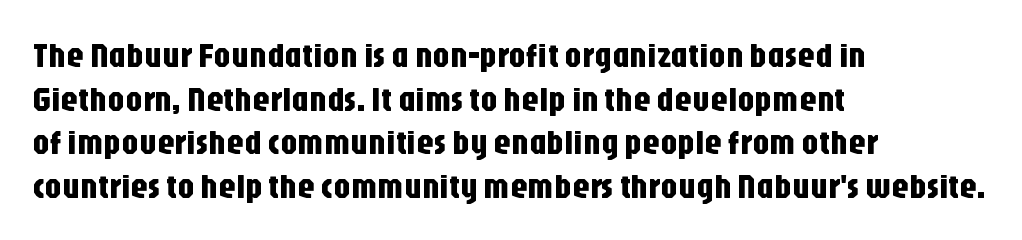
The image shows 35 px condensed sans-serif type, upright; set left-aligned, normal line spacing (1.25x), normal letter spacing, not underlined; low stroke contrast and a large x-height.
